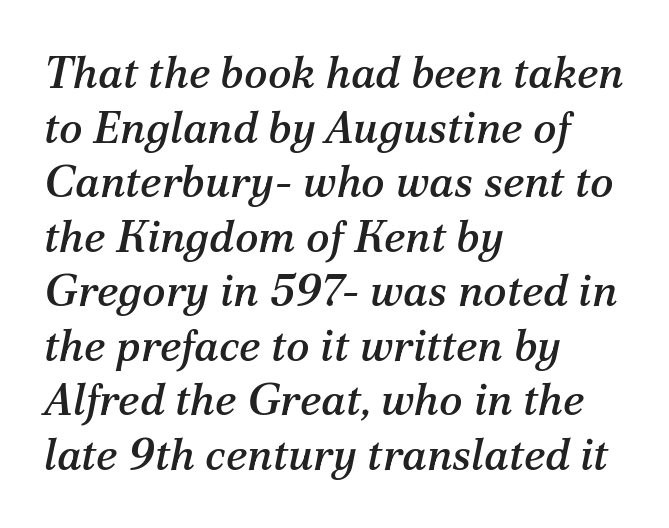
The image shows 44 px serif type, italic (leaning right); set left-aligned, line spacing 1.24x, normal letter spacing, not underlined; medium stroke contrast and a medium x-height.
